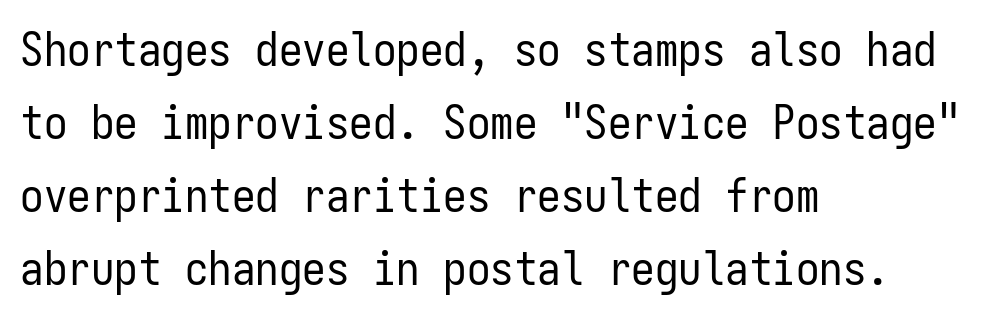
This sample has the even, mechanical cadence of fixed-width lettering. Is this a heavy cut? Hardly; it is regular or lighter. If you drew a ruler down the left edge, every line would touch it. A sans-serif font was chosen for this passage. Underline: absent. The vertical gap from one line to the next is medium.
